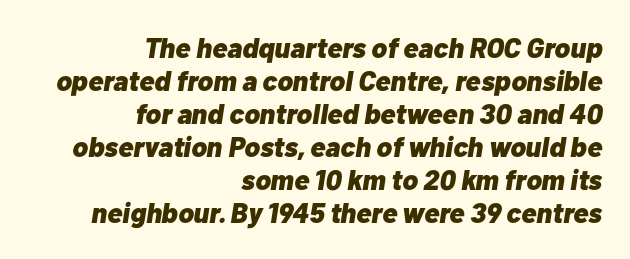
The image shows 28 px heavy type, italic (leaning right); set right-aligned, line spacing 1.18x, normal letter spacing, not underlined; low stroke contrast and a medium x-height.
